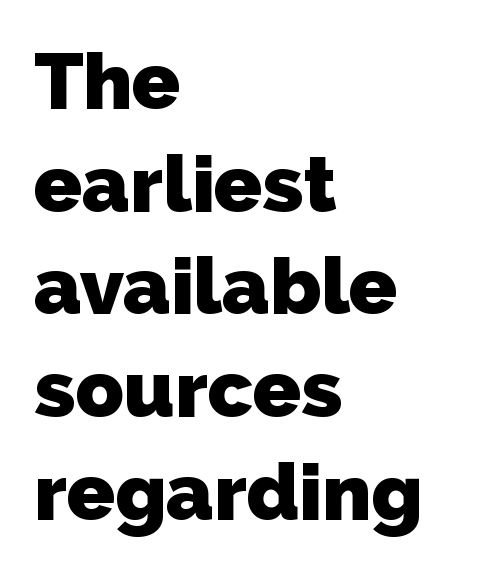
{"serif": "no", "bold": "yes", "weight": "heavy", "width": "normal", "stroke_contrast": "low", "x_height": "medium", "monospaced": "no", "underline": "no", "align": "left", "line_spacing": "normal", "line_spacing_ratio": 1.3, "letter_spacing": "normal", "letter_spacing_em": 0.0, "glyph_px": 79}
